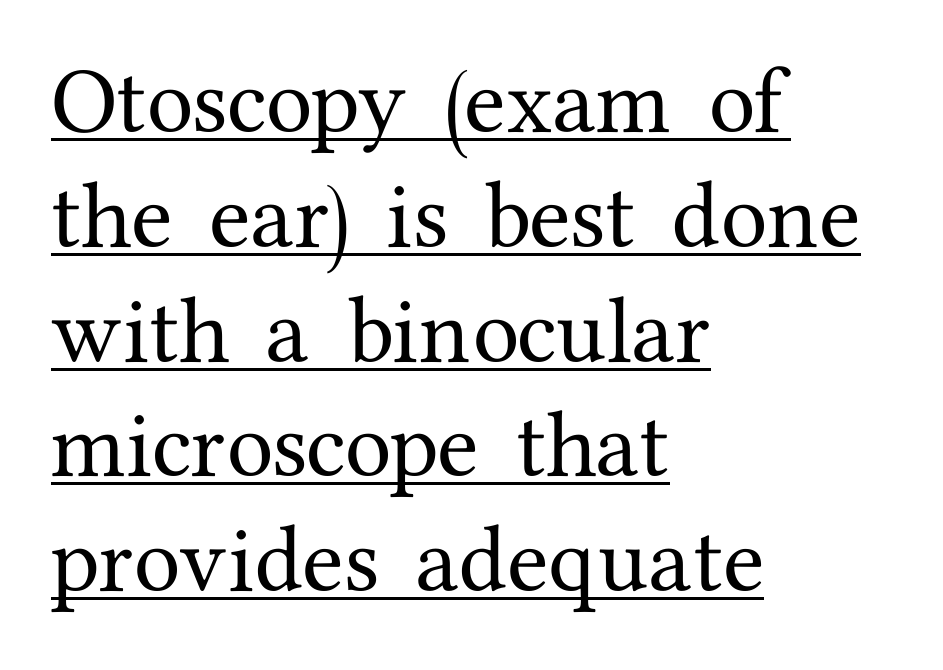
{"serif": "yes", "italic": "no", "width": "normal", "stroke_contrast": "medium", "x_height": "medium", "monospaced": "no", "underline": "yes", "align": "left", "line_spacing": "normal", "line_spacing_ratio": 1.51, "letter_spacing": "normal", "letter_spacing_em": 0.0, "glyph_px": 76}
